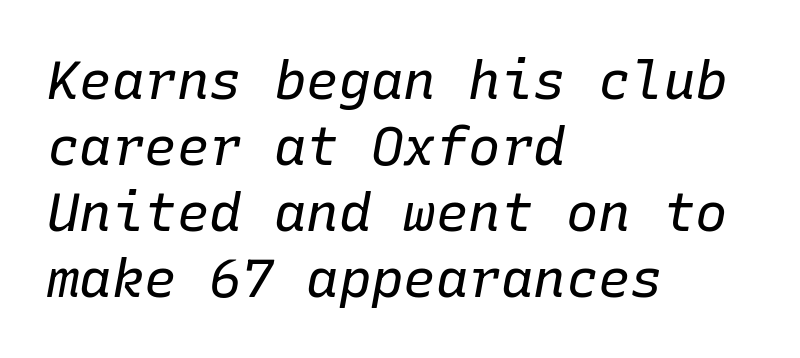
The image shows 54 px regular-weight type, italic (leaning right), monospaced; set left-aligned, line spacing 1.22x, normal letter spacing, not underlined; low stroke contrast and a medium x-height.
